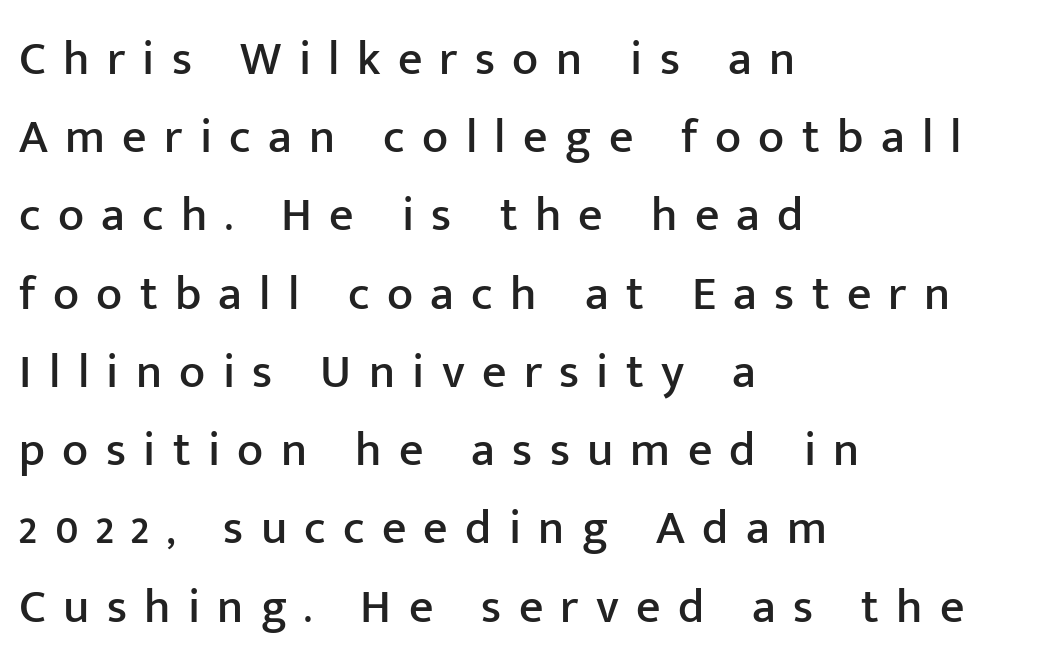
Q: Is the text italic (slanted)? A: No, it is upright.
Q: Is the typeface a serif or a sans-serif typeface? A: Sans-serif.
Q: Is the text underlined? A: No.
Q: How is the paragraph aligned? A: Left-aligned.
Q: Is the spacing between letters normal or unusually wide? A: Unusually wide.
Q: Is the spacing between lines tight, normal or loose? A: Normal.
Q: Width (condensed, normal, or wide)? A: Normal.
Q: Stroke contrast? A: Low.
Q: x-height? A: Medium.
Q: Monospaced? A: No.
